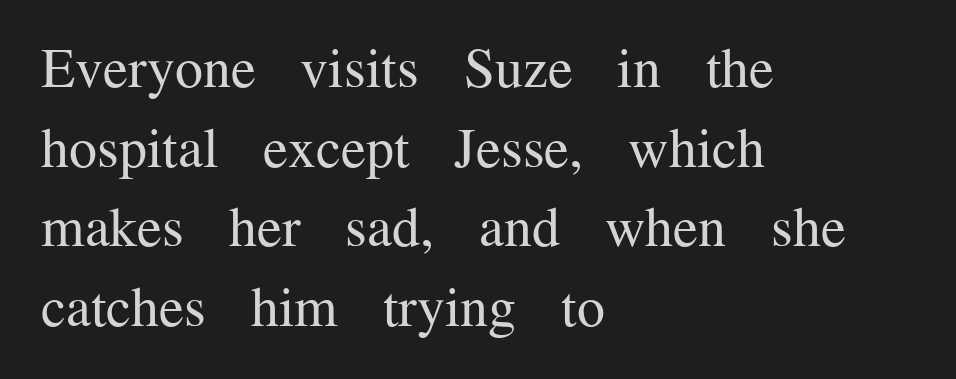
Q: Is the text bold? A: No.
Q: Is the text italic (slanted)? A: No, it is upright.
Q: Is the typeface a serif or a sans-serif typeface? A: Serif.
Q: Is the text underlined? A: No.
Q: How is the paragraph aligned? A: Left-aligned.
Q: Is the spacing between letters normal or unusually wide? A: Normal.
Q: Is the spacing between lines tight, normal or loose? A: Normal.
Q: Width (condensed, normal, or wide)? A: Normal.
Q: Stroke contrast? A: Medium.
Q: x-height? A: Medium.
Q: Monospaced? A: No.
